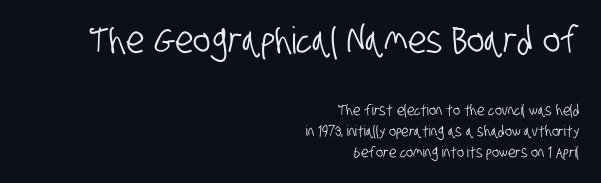
{"serif": "no", "width": "condensed", "stroke_contrast": "low", "x_height": "large", "monospaced": "no", "underline": "no", "align": "right", "line_spacing": "normal", "line_spacing_ratio": 1.4, "letter_spacing": "normal", "letter_spacing_em": 0.0, "larger_block": "first", "size_ratio": 2.47, "glyph_px": 37}
